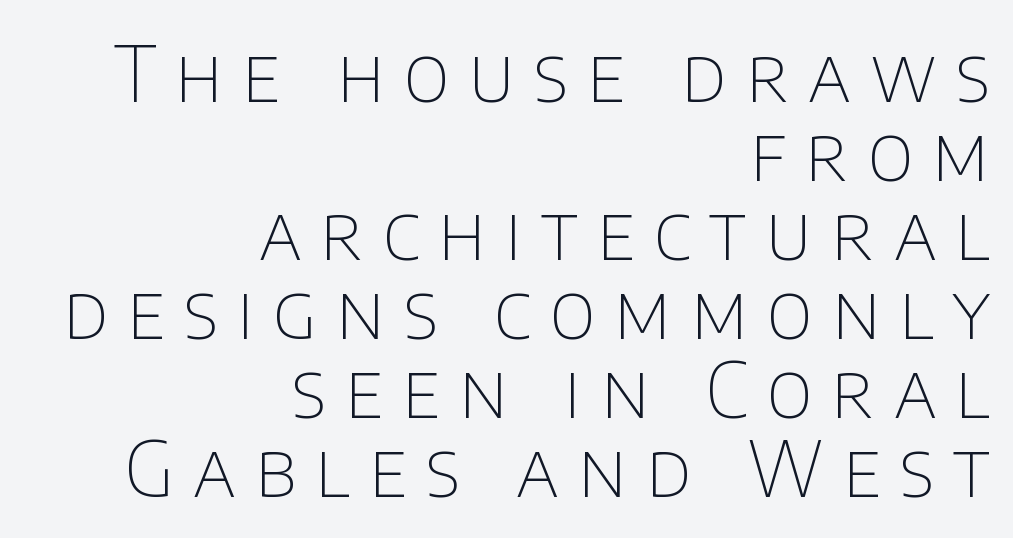
Line endings align vertically; line beginnings do not. Font category for this specimen: sans-serif. Quick note: not italic, upright. The rendering uses natural spacing where letterforms have individual widths.
